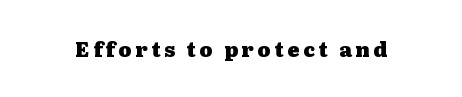
Q: Is the text bold? A: Yes.
Q: Is the text italic (slanted)? A: No, it is upright.
Q: Is the text underlined? A: No.
